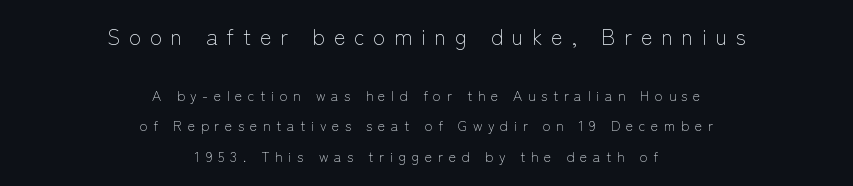
Q: Is the text bold? A: No.
Q: Is the text italic (slanted)? A: No, it is upright.
Q: Is the text underlined? A: No.
Q: How is the paragraph aligned? A: Centered.
Q: Is the spacing between letters normal or unusually wide? A: Unusually wide.
Q: Is the spacing between lines tight, normal or loose? A: Loose.
Q: Which block of text is set in a larger size, the first (top) or the second (bottom)? A: The first (top) one.
